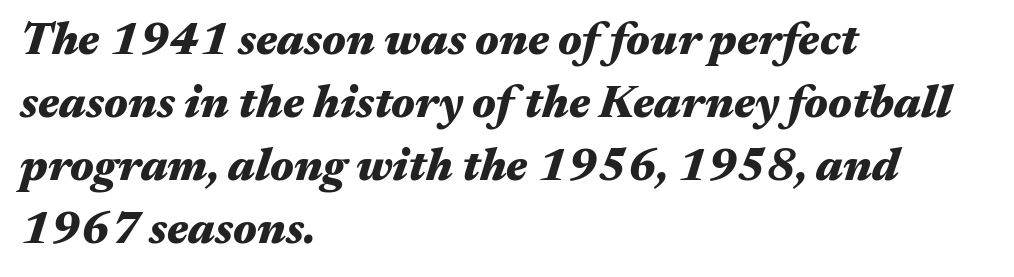
The letters are slanted; this is an italic face. This sample keeps an unexceptional amount of space between lines. Spacing verdict: proportional, widths tailored to each character. A classic flush-left, rag-right setting is used for this passage.
